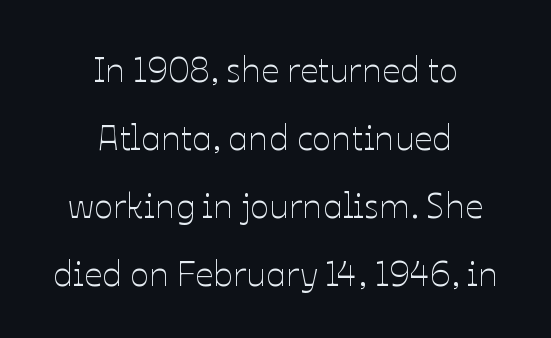
Q: Is the text bold? A: No.
Q: Is the text italic (slanted)? A: No, it is upright.
Q: Is the text underlined? A: No.
Q: How is the paragraph aligned? A: Centered.
Q: Is the spacing between letters normal or unusually wide? A: Normal.
Q: Width (condensed, normal, or wide)? A: Normal.
Q: Stroke contrast? A: Low.
Q: x-height? A: Medium.
Q: Monospaced? A: No.
